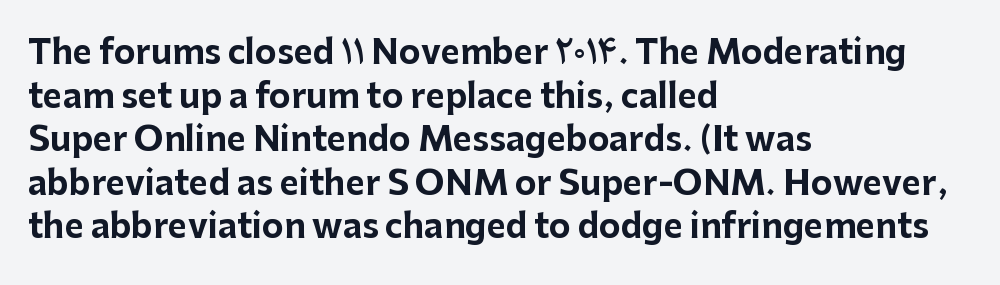
In terms of letterform style, serifs are entirely absent. The axis of the letterforms is exactly vertical. The words here are not underlined. Notice how the passage keeps a crisp vertical edge on the left only. In terms of leading, this rendering sits right in the middle. Weight: bold.
